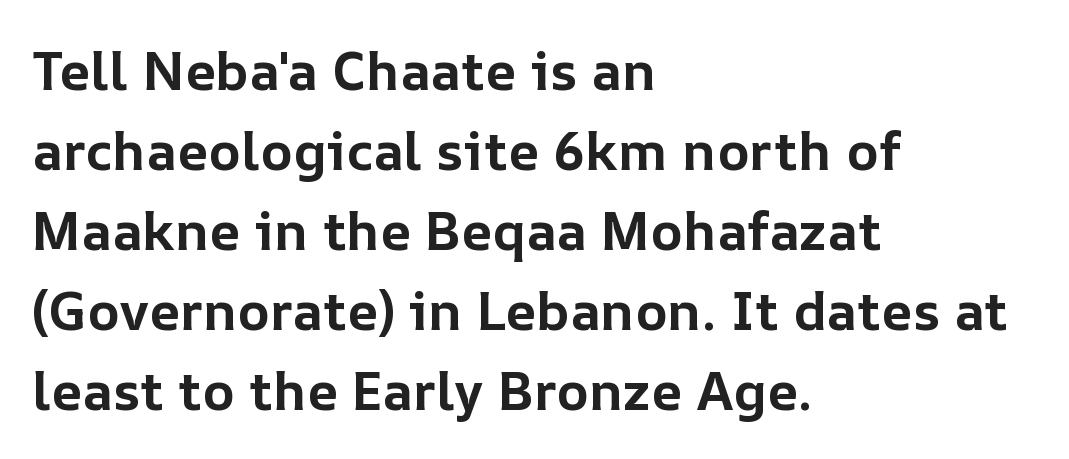
{"italic": "no", "bold": "yes", "weight": "bold", "width": "normal", "stroke_contrast": "low", "x_height": "medium", "monospaced": "no", "underline": "no", "align": "left", "line_spacing": "normal", "line_spacing_ratio": 1.48, "letter_spacing": "normal", "letter_spacing_em": 0.0, "glyph_px": 54}
